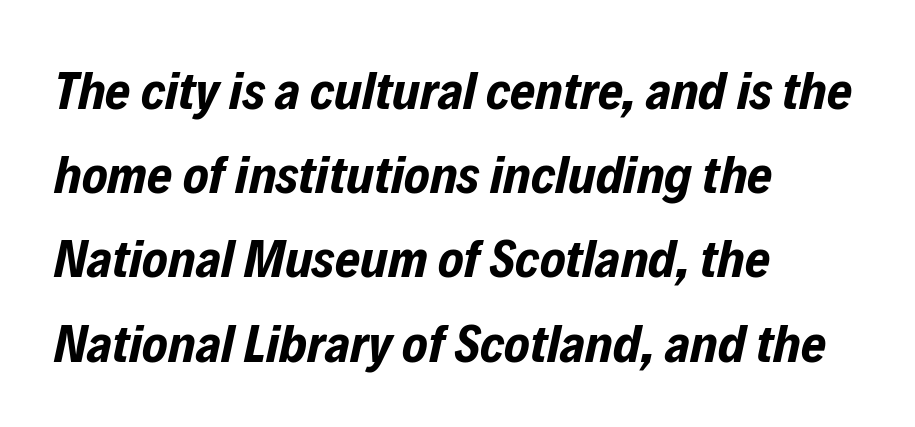
Q: Is the text bold? A: Yes.
Q: Is the text italic (slanted)? A: Yes, it leans right by about 12 degrees.
Q: Is the text underlined? A: No.
Q: How is the paragraph aligned? A: Left-aligned.
Q: Is the spacing between letters normal or unusually wide? A: Normal.
Q: Is the spacing between lines tight, normal or loose? A: Normal.
Q: Width (condensed, normal, or wide)? A: Condensed.
Q: Stroke contrast? A: Low.
Q: x-height? A: Medium.
Q: Monospaced? A: No.
